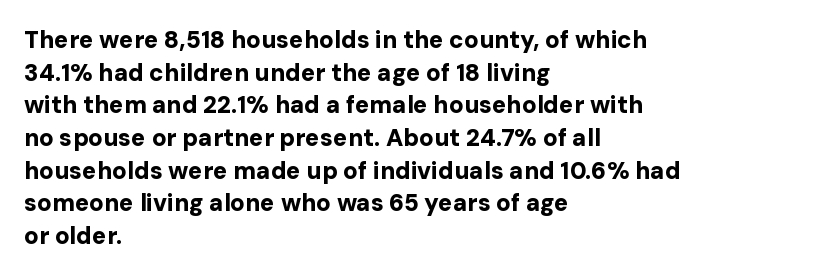
Q: Is the text bold? A: Yes.
Q: Is the text italic (slanted)? A: No, it is upright.
Q: Is the text underlined? A: No.
Q: How is the paragraph aligned? A: Left-aligned.
Q: Is the spacing between letters normal or unusually wide? A: Normal.
Q: Is the spacing between lines tight, normal or loose? A: Normal.
